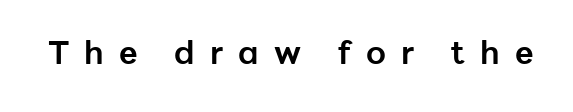
The glyphs in this specimen are sans serif. Glance below the letters and you will spot only blank space. Tracking value appears strongly positive — letters spread wide. Notice how the stems are strictly vertical — no italics here. Do the characters align in a grid? No, the font is proportional.
